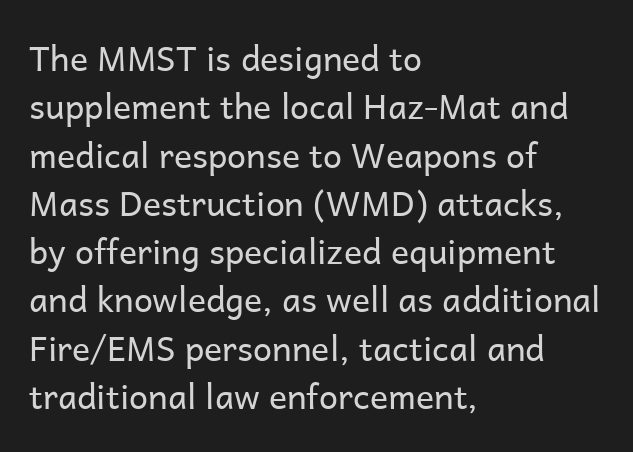
Nobody drew a line under any word here. The passage shown is typed in a proportional face where columns would drift. Examine the stroke ends and you'll find no serifs. In CSS terms this would be text-align: left.
